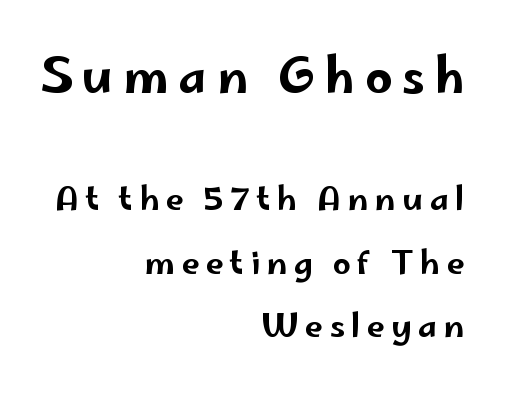
You get the large type first, then a drop to smaller type. Tracking here is generous; glyphs stand well apart from one another. The designer dialed line spacing up above the default. The font's upright variant was chosen for this text. This sample has the flowing, uneven cadence of proportional lettering.
